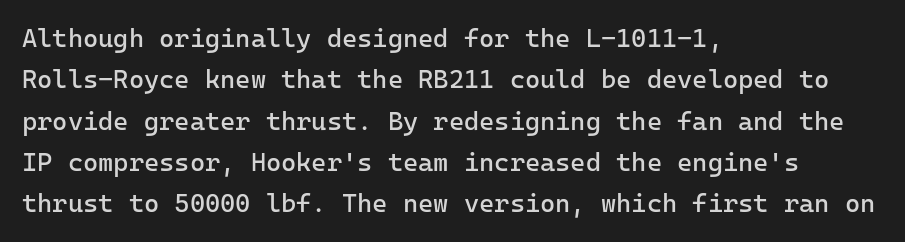
{"italic": "no", "bold": "no", "underline": "no", "align": "left", "line_spacing": "normal", "line_spacing_ratio": 1.59, "letter_spacing": "normal", "letter_spacing_em": 0.0, "glyph_px": 26}
